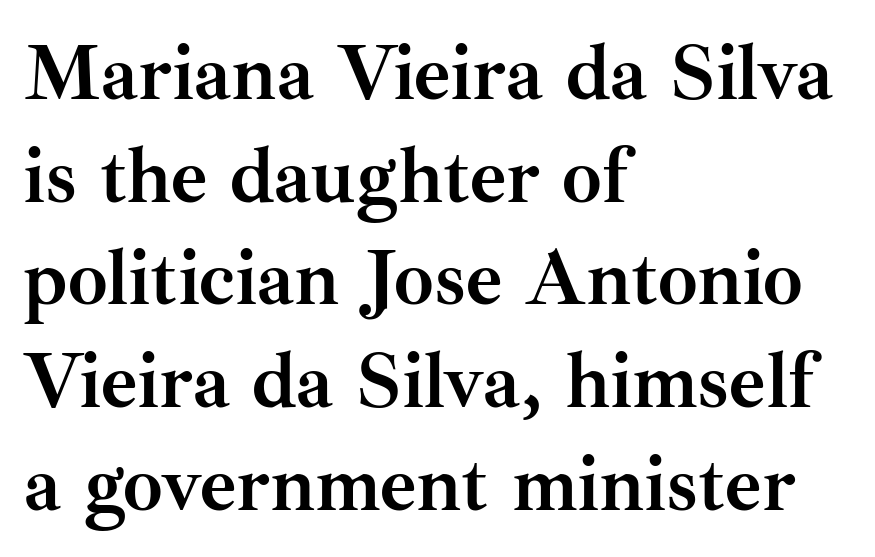
The image shows 79 px semibold serif type, upright; set left-aligned, normal line spacing (1.3x), normal letter spacing, not underlined; medium stroke contrast and a small x-height.
